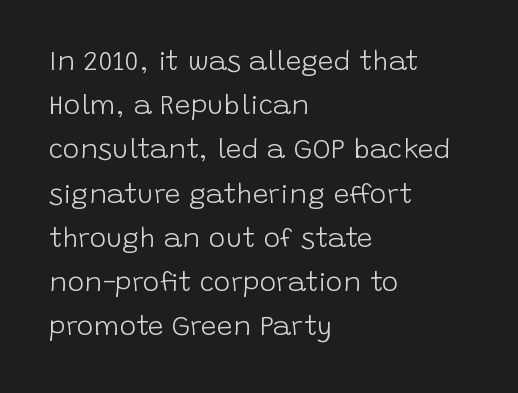
The image shows 28 px light sans-serif type, upright; set left-aligned, normal line spacing (1.58x), normal letter spacing, not underlined; low stroke contrast and a large x-height.
